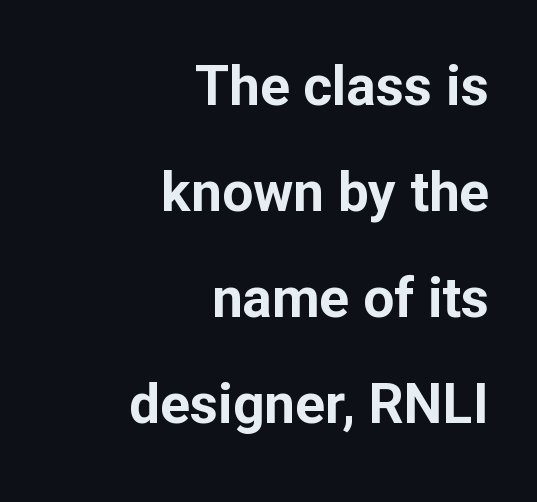
Q: Is the text bold? A: Yes.
Q: Is the text italic (slanted)? A: No, it is upright.
Q: Is the typeface a serif or a sans-serif typeface? A: Sans-serif.
Q: Is the text underlined? A: No.
Q: How is the paragraph aligned? A: Right-aligned.
Q: Is the spacing between letters normal or unusually wide? A: Normal.
Q: Is the spacing between lines tight, normal or loose? A: Loose.
Q: Width (condensed, normal, or wide)? A: Normal.
Q: Stroke contrast? A: Low.
Q: x-height? A: Medium.
Q: Monospaced? A: No.
